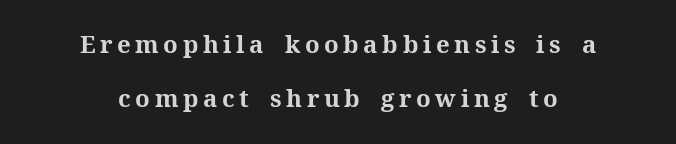
{"italic": "no", "bold": "yes", "underline": "no", "align": "center", "line_spacing": "loose", "line_spacing_ratio": 2.25, "glyph_px": 24}
